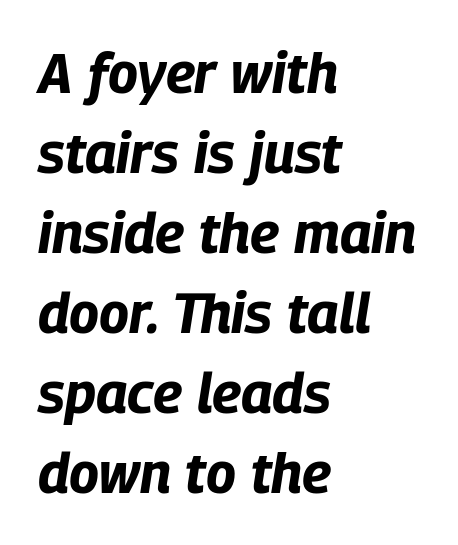
Q: Is the text bold? A: Yes.
Q: Is the text italic (slanted)? A: Yes, it leans right by about 9 degrees.
Q: Is the text underlined? A: No.
Q: How is the paragraph aligned? A: Left-aligned.
Q: Is the spacing between letters normal or unusually wide? A: Normal.
Q: Is the spacing between lines tight, normal or loose? A: Normal.
Q: Width (condensed, normal, or wide)? A: Condensed.
Q: Stroke contrast? A: Low.
Q: x-height? A: Large.
Q: Monospaced? A: No.
